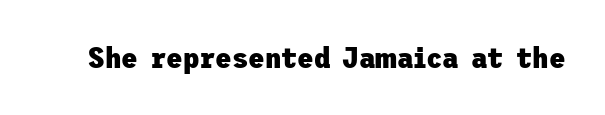
The image shows 30 px heavy sans-serif type, upright; set normal letter spacing, not underlined; low stroke contrast and a medium x-height.
